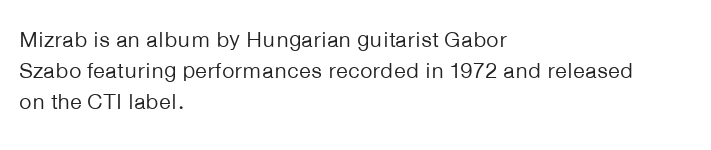
The image shows 22 px text type, upright; set left-aligned, normal line spacing (1.42x), normal letter spacing, not underlined.
